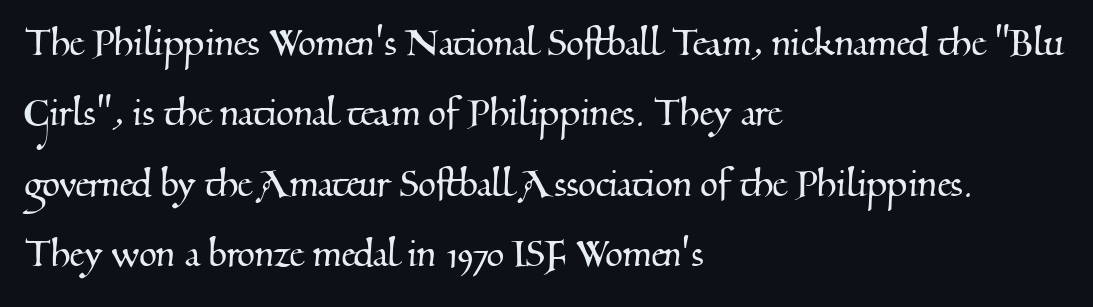
The rag falls on the right side of this text block. Quick note: underline off. Proportional: the letters do not fall into vertical columns. Students, observe: this is what conventionally led text looks like. Note: serifs present on the glyphs. In terms of letterspacing, this is plain default setting.
